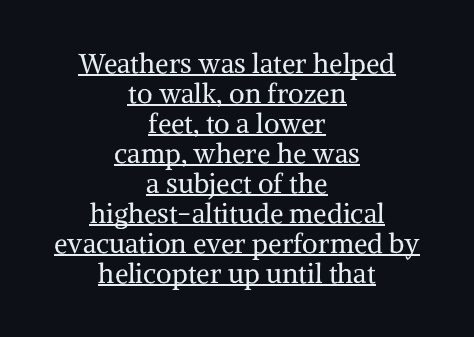
No italicization has been applied; the sample stays upright. Unbolded letterforms with no extra heft. Nothing unusual about the tracking: characters are spaced as the font intends. Check the space under the baseline: a stroke is drawn there. The paragraph has two soft edges and a firm central axis.
